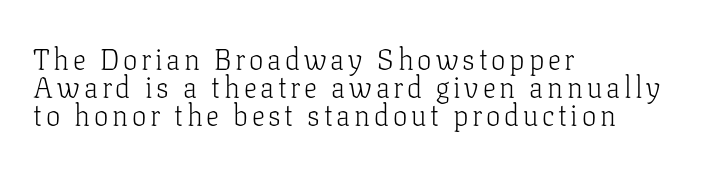
Q: Is the text bold? A: No.
Q: Is the text italic (slanted)? A: No, it is upright.
Q: Is the typeface a serif or a sans-serif typeface? A: Serif.
Q: Is the text underlined? A: No.
Q: How is the paragraph aligned? A: Left-aligned.
Q: Is the spacing between lines tight, normal or loose? A: Tight.
Q: Width (condensed, normal, or wide)? A: Normal.
Q: Stroke contrast? A: Low.
Q: x-height? A: Medium.
Q: Monospaced? A: No.
